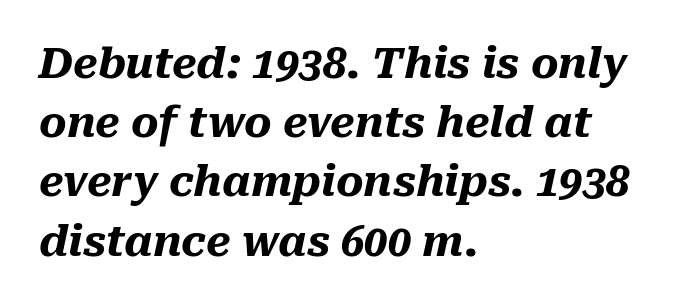
Each letter keeps its own natural width here, so spacing adapts to shape. Leftover space on each line is placed entirely after the last word. Underline: absent. Regular leading. The gaps between neighbouring characters are ordinary and unremarkable. Observe the lean: these are italic letterforms.
